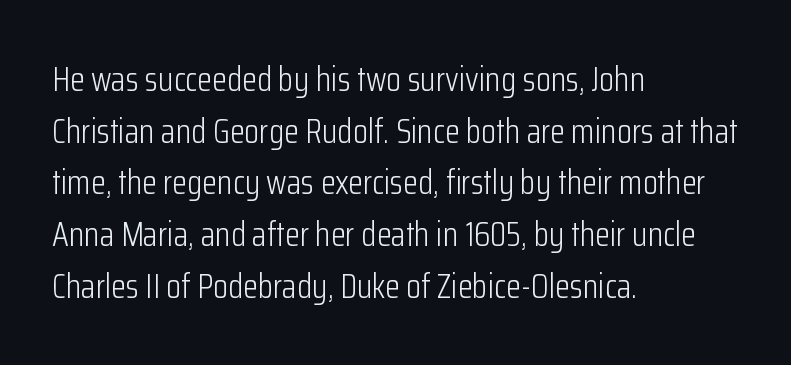
Q: Is the text bold? A: No.
Q: Is the text italic (slanted)? A: No, it is upright.
Q: Is the typeface a serif or a sans-serif typeface? A: Sans-serif.
Q: Is the text underlined? A: No.
Q: How is the paragraph aligned? A: Left-aligned.
Q: Is the spacing between letters normal or unusually wide? A: Normal.
Q: Is the spacing between lines tight, normal or loose? A: Normal.
Q: Width (condensed, normal, or wide)? A: Condensed.
Q: Stroke contrast? A: Low.
Q: x-height? A: Medium.
Q: Monospaced? A: No.
